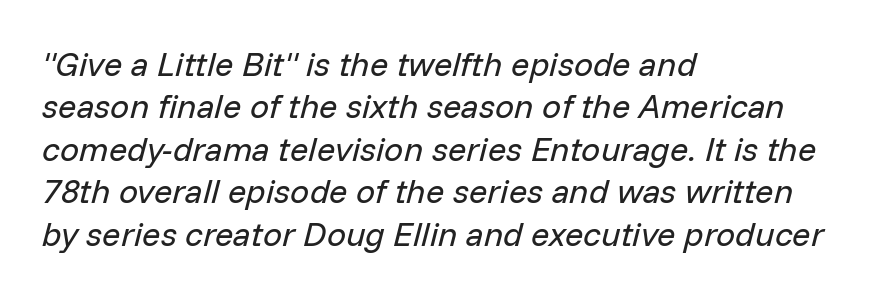
These lines sit exactly where default settings would place them. The letterforms sit at book weight or below. Short note: letters normally spaced. Think of a printed novel: that variable character pitch is what you see here. The paragraph shown leans on its left margin.
